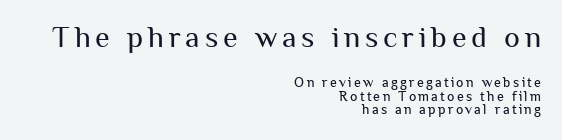
The image shows 30 px regular-weight sans-serif type, upright; set right-aligned, tight line spacing (0.97x), not underlined; the first (top) block is 2.14x larger; medium stroke contrast and a medium x-height.
